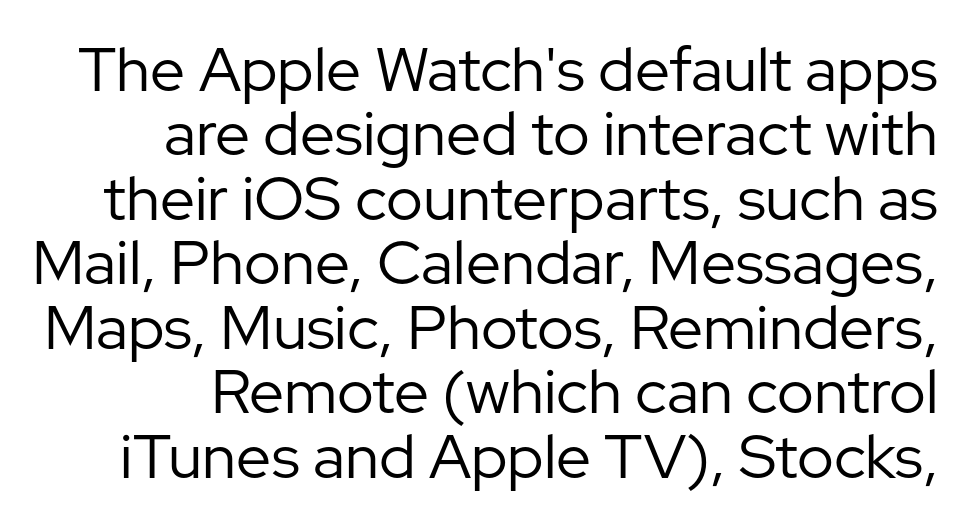
The image shows 62 px regular-weight sans-serif type, upright; set right-aligned, tight line spacing (1.04x), normal letter spacing, not underlined; low stroke contrast and a medium x-height.
